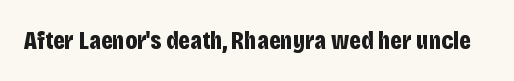
Only glyphs here, with clear space below each row. Rendered with straight, roman letterforms. The glyphs have the mass of a bold cut. Observe the ordinary spacing: letters are neighbours, not strangers.
